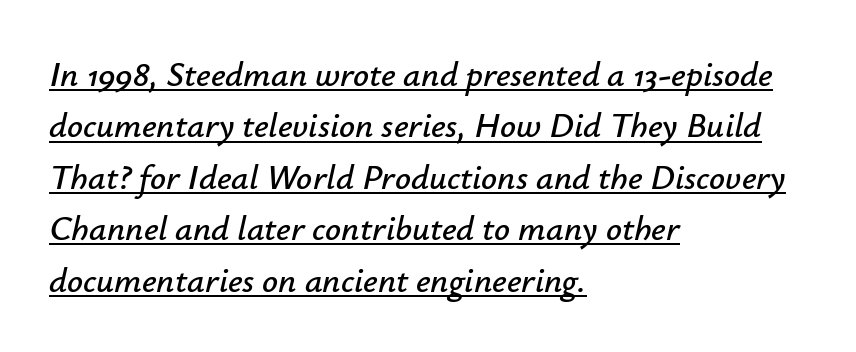
{"italic": "yes", "lean": "right", "slant_degrees": 12, "width": "normal", "stroke_contrast": "low", "x_height": "small", "monospaced": "no", "underline": "yes", "align": "left", "line_spacing": "normal", "line_spacing_ratio": 1.47, "letter_spacing": "normal", "letter_spacing_em": 0.0, "glyph_px": 35}
